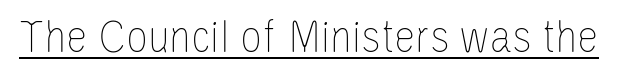
Q: Is the text bold? A: No.
Q: Is the text italic (slanted)? A: No, it is upright.
Q: Is the text underlined? A: Yes.
Q: Is the spacing between letters normal or unusually wide? A: Normal.
Q: Width (condensed, normal, or wide)? A: Condensed.
Q: Stroke contrast? A: Low.
Q: x-height? A: Large.
Q: Monospaced? A: No.
